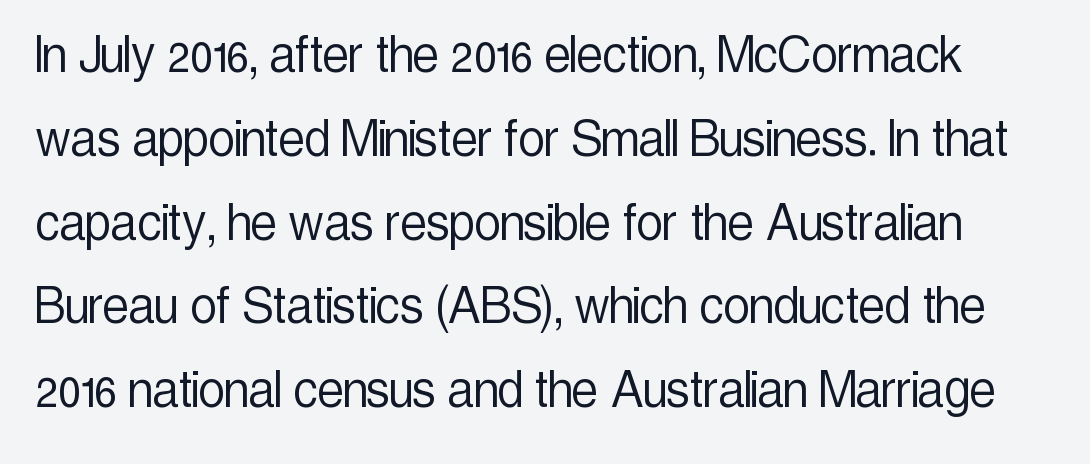
These lines are rendered in a variable-pitch font. Is there much room between lines? A standard amount, neither cramped nor airy. Lines of text with bare space underneath. Vertical strokes here are truly vertical. This rendering leaves character spacing at its baseline value. Serifs: no, the terminals of the letterforms are clean.
